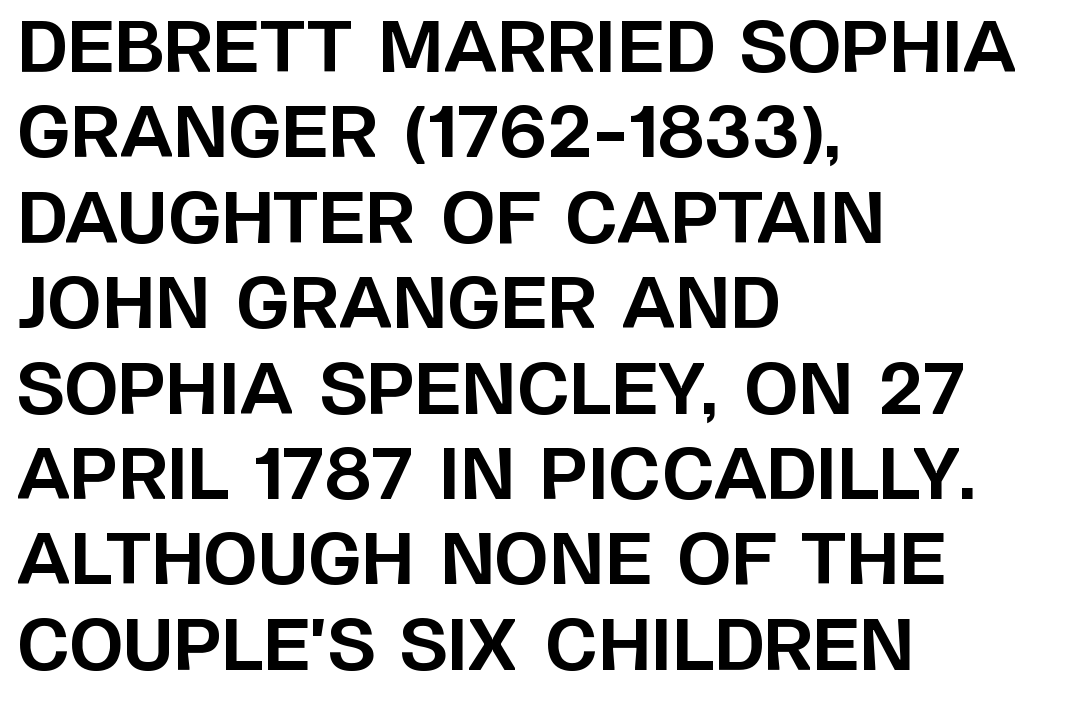
{"serif": "no", "italic": "no", "bold": "yes", "weight": "bold", "width": "normal", "stroke_contrast": "low", "x_height": "large", "monospaced": "no", "underline": "no", "align": "left", "line_spacing_ratio": 1.22, "letter_spacing": "normal", "letter_spacing_em": 0.0, "glyph_px": 70}
